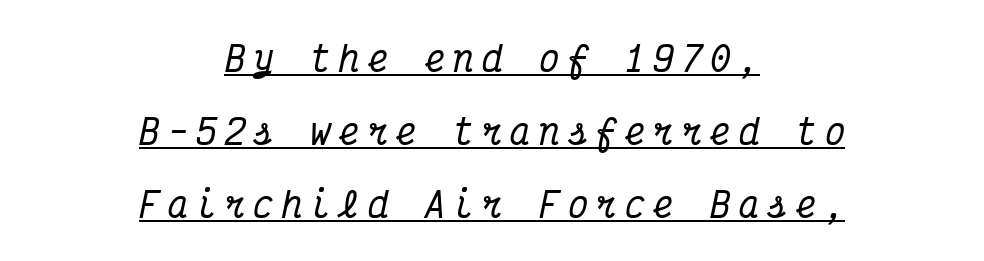
Q: Is the text italic (slanted)? A: Yes, it leans right by about 12 degrees.
Q: Is the typeface a serif or a sans-serif typeface? A: Serif.
Q: Is the text underlined? A: Yes.
Q: How is the paragraph aligned? A: Centered.
Q: Is the spacing between letters normal or unusually wide? A: Unusually wide.
Q: Is the spacing between lines tight, normal or loose? A: Loose.
Q: Width (condensed, normal, or wide)? A: Condensed.
Q: Stroke contrast? A: Medium.
Q: x-height? A: Medium.
Q: Monospaced? A: Yes.
